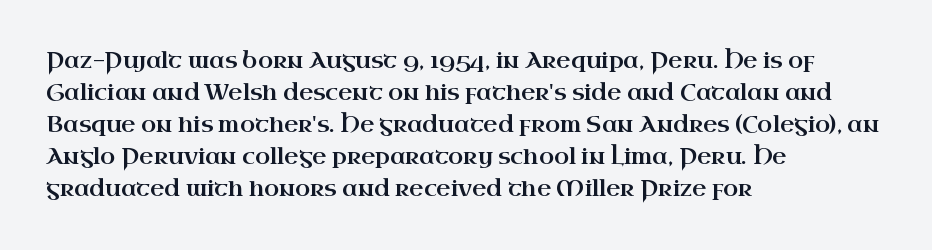
Left-aligned paragraph, ragged on the right. Rendered with straight, roman letterforms. Successive baselines arrive at the customary interval. Descenders are the only things crossing below the line. Is the letter spacing exaggerated? No — it looks like the ordinary default.
